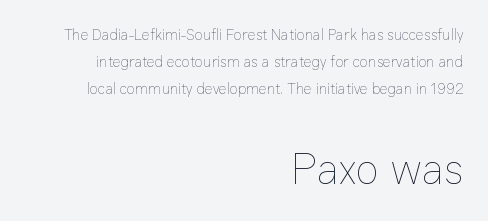
{"italic": "no", "bold": "no", "weight": "thin", "width": "normal", "stroke_contrast": "low", "x_height": "medium", "monospaced": "no", "underline": "no", "align": "right", "line_spacing_ratio": 1.81, "letter_spacing": "normal", "letter_spacing_em": 0.0, "larger_block": "second", "size_ratio": 2.93, "glyph_px": 44}
